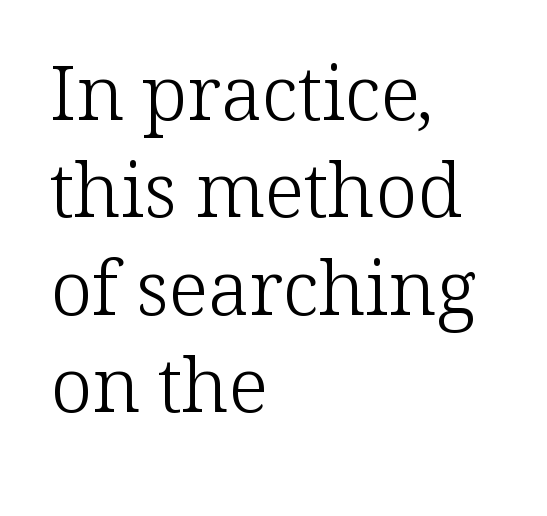
{"serif": "yes", "italic": "no", "bold": "no", "weight": "light", "width": "normal", "stroke_contrast": "low", "x_height": "medium", "monospaced": "no", "underline": "no", "align": "left", "line_spacing": "normal", "line_spacing_ratio": 1.28, "letter_spacing": "normal", "letter_spacing_em": 0.0, "glyph_px": 76}
